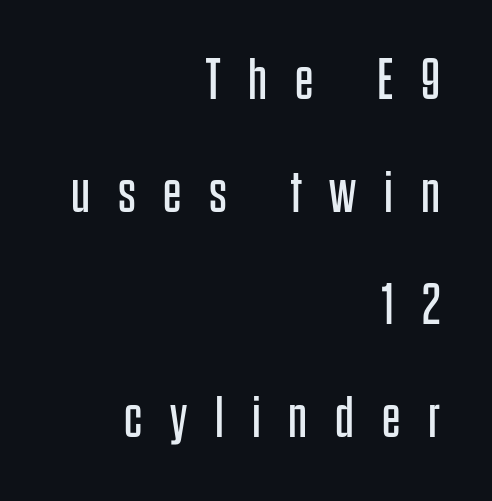
{"serif": "no", "italic": "no", "bold": "no", "weight": "regular", "width": "condensed", "stroke_contrast": "low", "x_height": "large", "monospaced": "no", "underline": "no", "align": "right", "line_spacing": "loose", "line_spacing_ratio": 1.94, "letter_spacing": "wide", "letter_spacing_em": 0.48, "glyph_px": 58}
